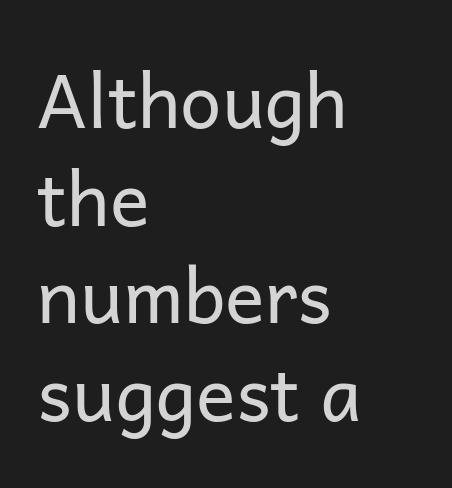
{"serif": "no", "italic": "no", "bold": "no", "weight": "regular", "width": "normal", "stroke_contrast": "low", "x_height": "medium", "monospaced": "no", "underline": "no", "align": "left", "line_spacing": "normal", "line_spacing_ratio": 1.32, "letter_spacing": "normal", "letter_spacing_em": 0.0, "glyph_px": 74}
